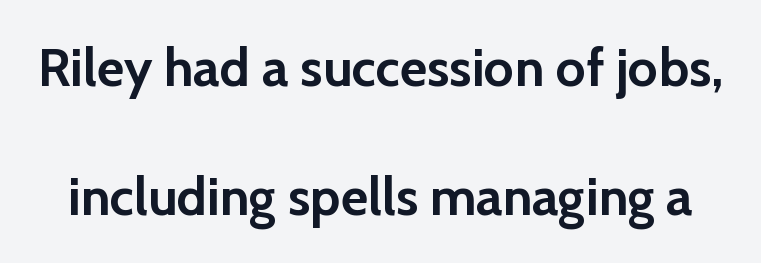
{"serif": "no", "italic": "no", "bold": "yes", "weight": "semibold", "width": "normal", "stroke_contrast": "low", "x_height": "medium", "monospaced": "no", "underline": "no", "line_spacing": "loose", "line_spacing_ratio": 2.43, "letter_spacing": "normal", "letter_spacing_em": 0.0, "glyph_px": 53}
